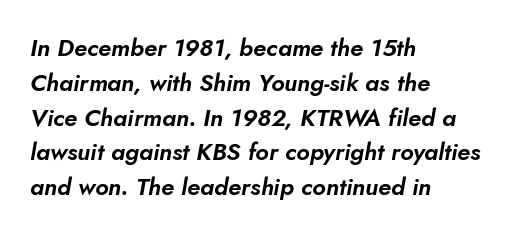
{"italic": "yes", "lean": "right", "slant_degrees": 10, "underline": "no", "align": "left", "line_spacing": "normal", "line_spacing_ratio": 1.45, "letter_spacing": "normal", "letter_spacing_em": 0.0, "glyph_px": 24}
